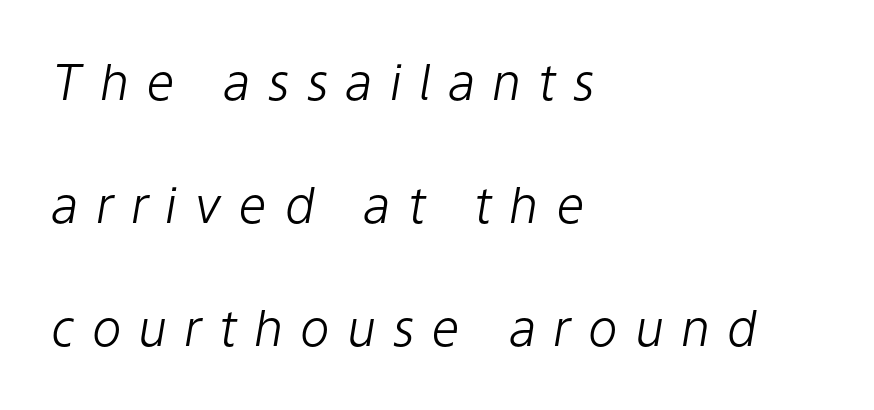
{"italic": "yes", "lean": "right", "slant_degrees": 9, "bold": "no", "weight": "light", "width": "normal", "stroke_contrast": "low", "x_height": "medium", "monospaced": "no", "underline": "no", "align": "left", "line_spacing": "loose", "line_spacing_ratio": 2.46, "letter_spacing": "wide", "letter_spacing_em": 0.34, "glyph_px": 50}
